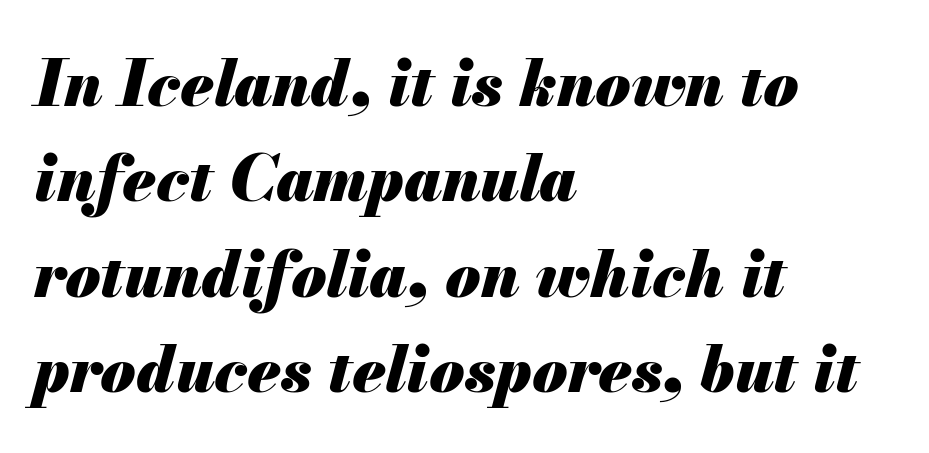
A clean baseline with only descenders dipping below it. Do the characters align in a grid? No, the font is proportional. The type is set solid horizontally, with unmodified tracking. These lines carry a lot of weight — the face is fully bold. Line beginnings align vertically; line endings do not. The face used here has a pronounced slope to its letters.
